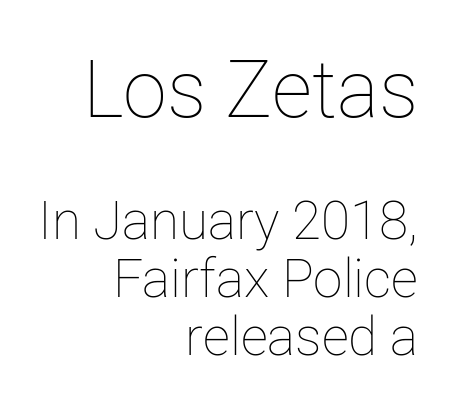
Students, note that the glyphs here touch the page at normal intervals. Unmarked baselines from the first word to the last. Here the designer chose a conventional face with non-uniform glyph widths. The letters in the upper block stand taller than those in the block below. Typeset ragged left — the right edge is the straight one. The line-height multiplier appears low, near solid setting.
